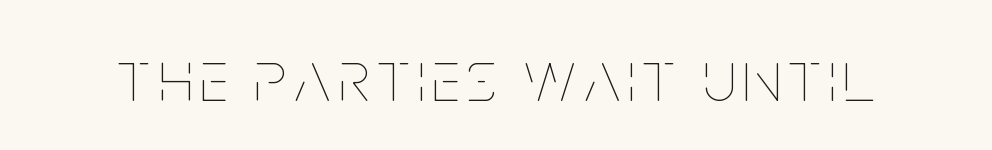
The image shows 73 px thin, condensed type, upright; set not underlined; low stroke contrast and a large x-height.
